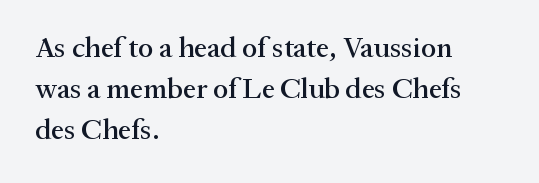
The image shows 29 px serif type, upright; set left-aligned, normal line spacing (1.42x), normal letter spacing, not underlined; medium stroke contrast and a medium x-height.
